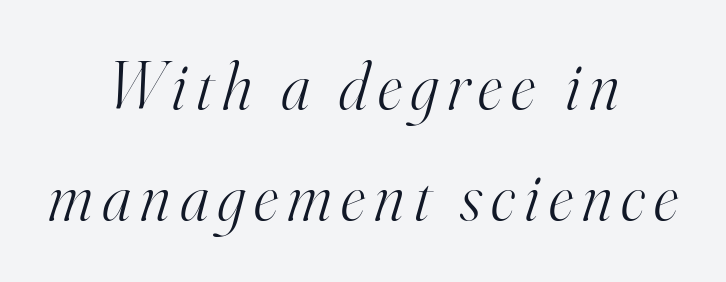
{"serif": "yes", "italic": "yes", "lean": "right", "slant_degrees": 16, "bold": "no", "weight": "light", "width": "normal", "stroke_contrast": "high", "x_height": "small", "monospaced": "no", "underline": "no", "align": "center", "line_spacing": "normal", "line_spacing_ratio": 1.66, "glyph_px": 67}
